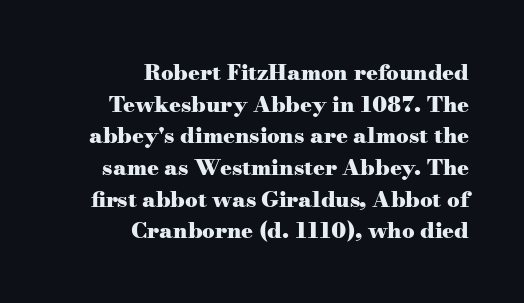
Words appear dense and cohesive because spacing is normal. Does the lettering tilt? It doesn't — this is upright. You'd pick this weight for a headline — it's a proper bold. Beneath every word, the page is bare. Vertically, the passage feels balanced, rows spaced as you'd expect.
